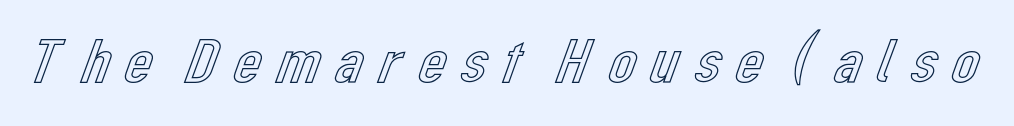
Q: Is the text italic (slanted)? A: Yes.
Q: Is the text underlined? A: No.
Q: Width (condensed, normal, or wide)? A: Normal.
Q: x-height? A: Medium.
Q: Monospaced? A: No.
